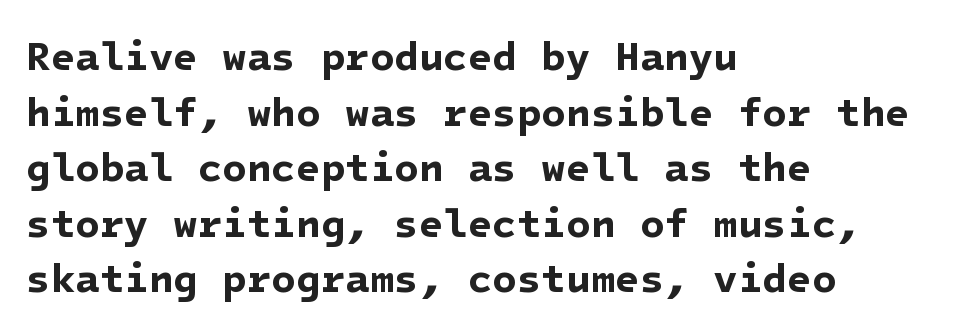
The image shows 40 px bold sans-serif type; set left-aligned, normal line spacing (1.39x), normal letter spacing, not underlined; low stroke contrast and a medium x-height.
